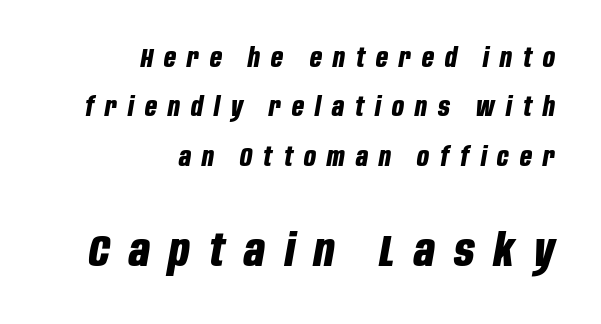
{"italic": "yes", "lean": "right", "slant_degrees": 10, "bold": "yes", "weight": "bold", "width": "condensed", "stroke_contrast": "low", "x_height": "large", "monospaced": "no", "underline": "no", "align": "right", "line_spacing": "loose", "line_spacing_ratio": 1.9, "letter_spacing": "wide", "letter_spacing_em": 0.43, "larger_block": "second", "size_ratio": 1.73, "glyph_px": 45}
